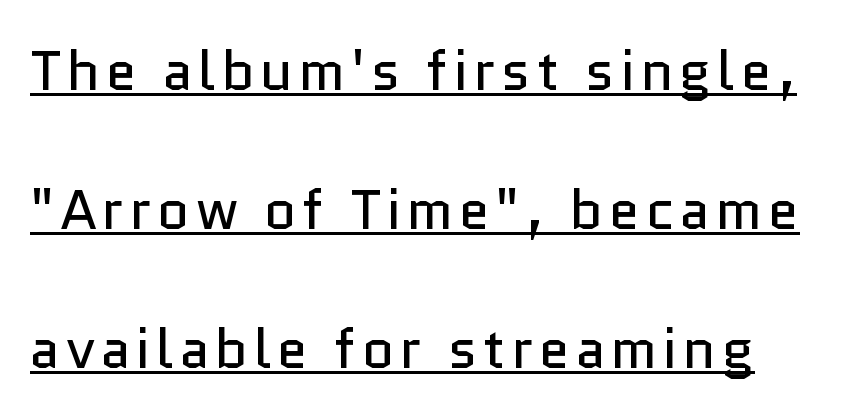
The image shows 56 px regular-weight sans-serif type, upright; set loose line spacing (2.48x), underlined; low stroke contrast and a medium x-height.
